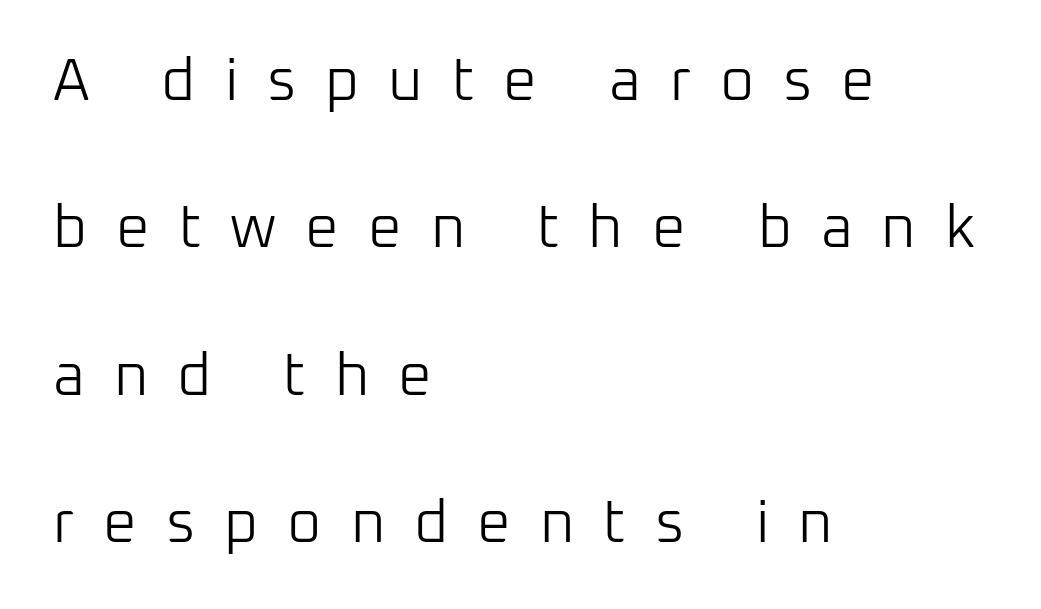
The image shows 59 px light sans-serif type, upright; set left-aligned, loose line spacing (2.5x), unusually wide letter spacing (+0.49 em), not underlined; low stroke contrast and a medium x-height.
